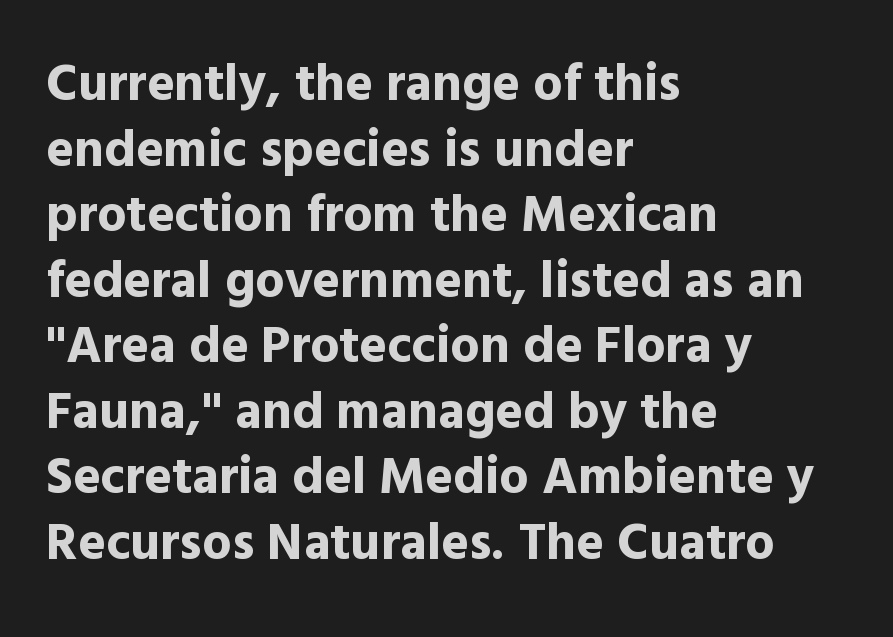
The image shows 52 px bold sans-serif type, upright; set left-aligned, normal line spacing (1.26x), normal letter spacing, not underlined; a medium x-height.
